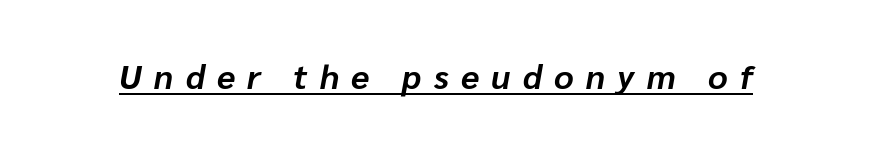
{"italic": "yes", "lean": "right", "slant_degrees": 10, "bold": "yes", "weight": "bold", "width": "normal", "stroke_contrast": "low", "x_height": "medium", "monospaced": "no", "underline": "yes", "letter_spacing": "wide", "letter_spacing_em": 0.36, "glyph_px": 34}
